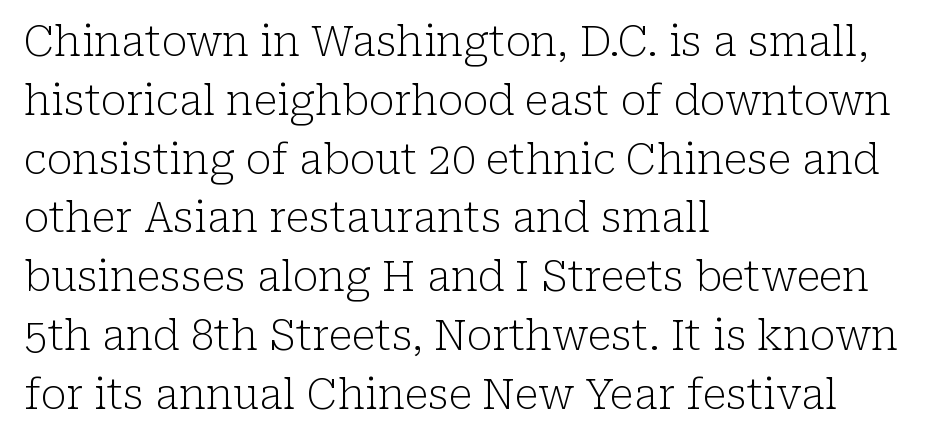
{"serif": "yes", "italic": "no", "bold": "no", "weight": "light", "width": "normal", "stroke_contrast": "low", "x_height": "medium", "monospaced": "no", "underline": "no", "align": "left", "line_spacing": "normal", "line_spacing_ratio": 1.4, "letter_spacing": "normal", "letter_spacing_em": 0.0, "glyph_px": 42}
